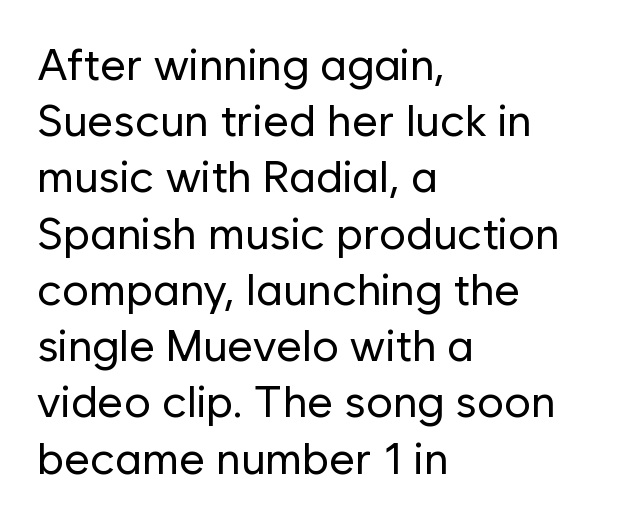
The image shows 45 px regular-weight sans-serif type, upright; set left-aligned, normal line spacing (1.25x), normal letter spacing, not underlined; low stroke contrast and a medium x-height.
